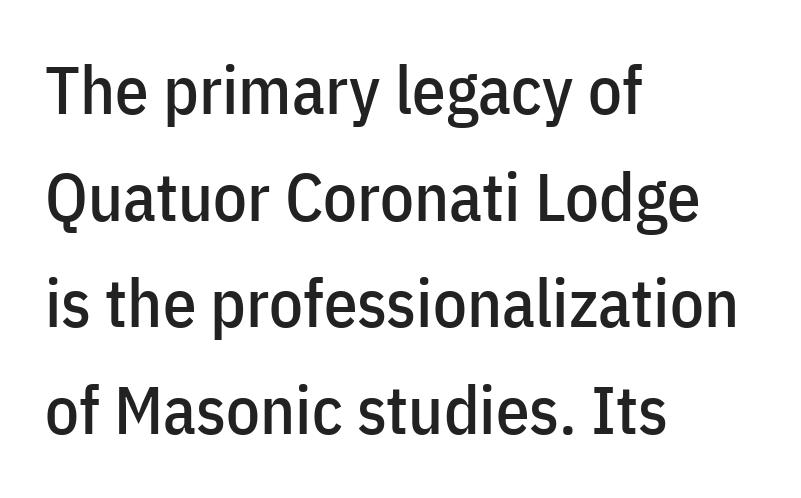
{"serif": "no", "italic": "no", "width": "condensed", "stroke_contrast": "low", "x_height": "medium", "monospaced": "no", "underline": "no", "align": "left", "line_spacing": "normal", "line_spacing_ratio": 1.59, "letter_spacing": "normal", "letter_spacing_em": 0.0, "glyph_px": 67}
